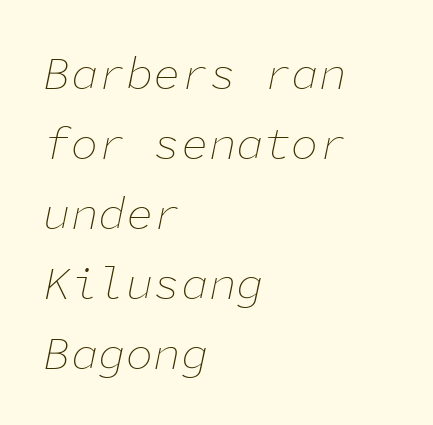
This reads as an unemphasized weight, regular at the heaviest. Note the uniform advance width — an 'i' takes as much space as an 'm'. One glance says typical: line gaps are just what's usual. The rendering keeps characters at their native spacing. The ragged edge is on the right, which tells us the setting is flush left.
